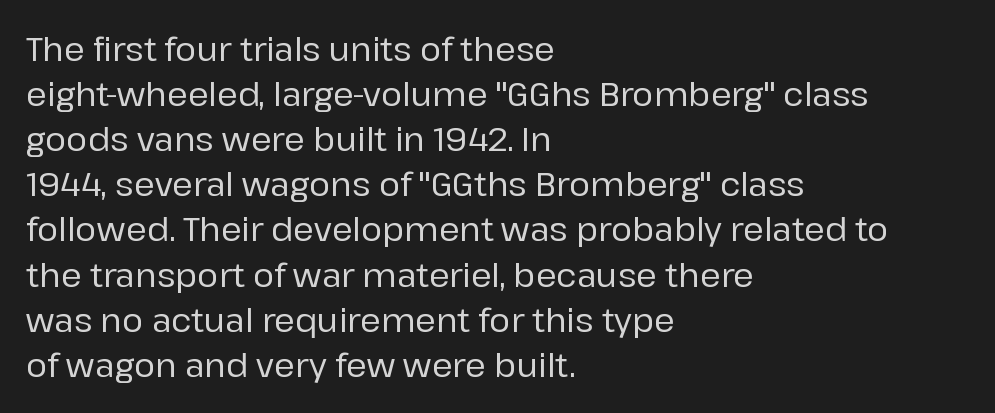
A typesetter would mark this as roman, not italic. Line starts are locked; line ends wander. Nope, no serifs anywhere on these letters. Beneath every word, the page is bare.
